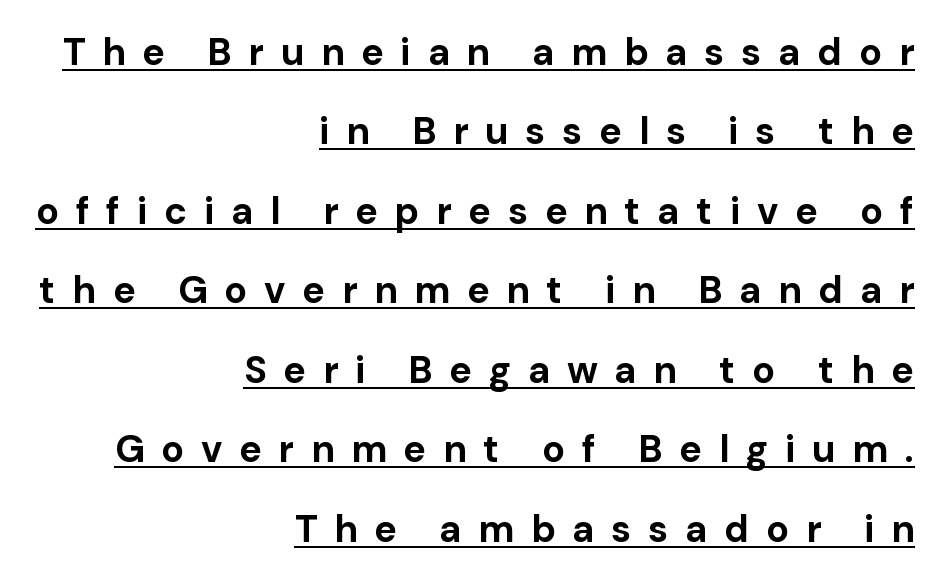
{"serif": "no", "italic": "no", "bold": "yes", "weight": "bold", "width": "normal", "stroke_contrast": "low", "x_height": "medium", "monospaced": "no", "underline": "yes", "align": "right", "line_spacing": "loose", "line_spacing_ratio": 2.09, "letter_spacing": "wide", "letter_spacing_em": 0.44, "glyph_px": 38}
